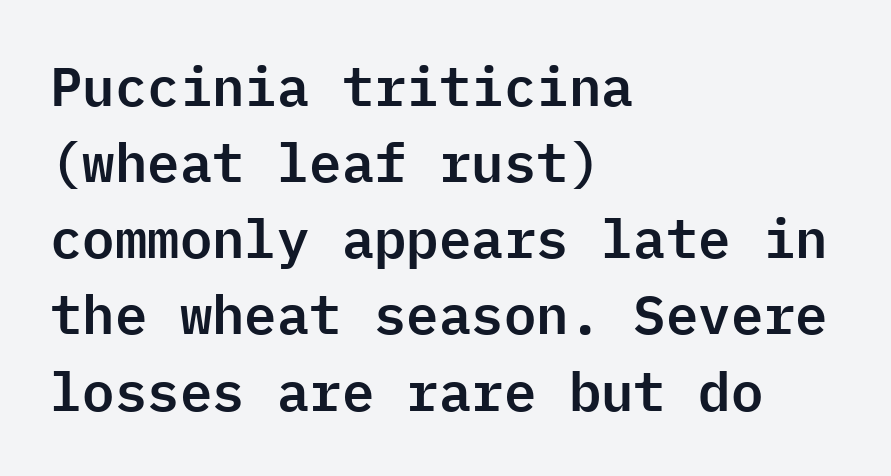
The image shows 54 px sans-serif type, upright, monospaced; set left-aligned, normal line spacing (1.41x), normal letter spacing, not underlined; low stroke contrast and a medium x-height.
